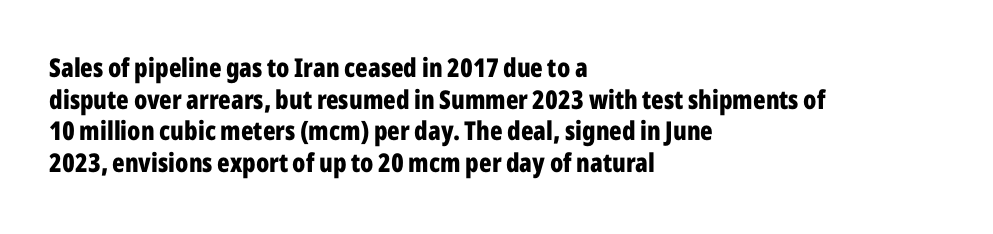
Q: Is the text bold? A: Yes.
Q: Is the text italic (slanted)? A: No, it is upright.
Q: Is the text underlined? A: No.
Q: How is the paragraph aligned? A: Left-aligned.
Q: Is the spacing between letters normal or unusually wide? A: Normal.
